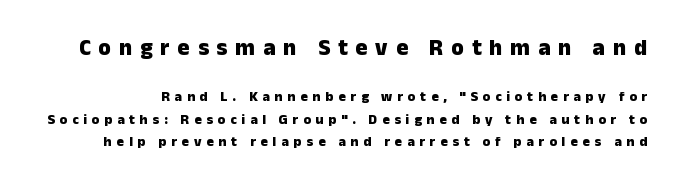
{"italic": "no", "bold": "yes", "underline": "no", "line_spacing": "normal", "line_spacing_ratio": 1.6, "letter_spacing": "wide", "letter_spacing_em": 0.34, "larger_block": "first", "size_ratio": 1.64, "glyph_px": 23}
